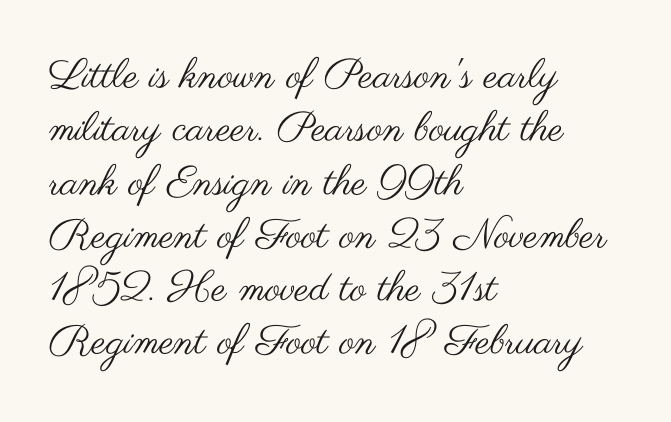
Q: Is the text bold? A: No.
Q: Is the text italic (slanted)? A: Yes.
Q: Is the typeface a serif or a sans-serif typeface? A: Sans-serif.
Q: Is the text underlined? A: No.
Q: How is the paragraph aligned? A: Left-aligned.
Q: Is the spacing between letters normal or unusually wide? A: Normal.
Q: Is the spacing between lines tight, normal or loose? A: Normal.
Q: Width (condensed, normal, or wide)? A: Wide.
Q: Stroke contrast? A: Medium.
Q: x-height? A: Small.
Q: Monospaced? A: No.
